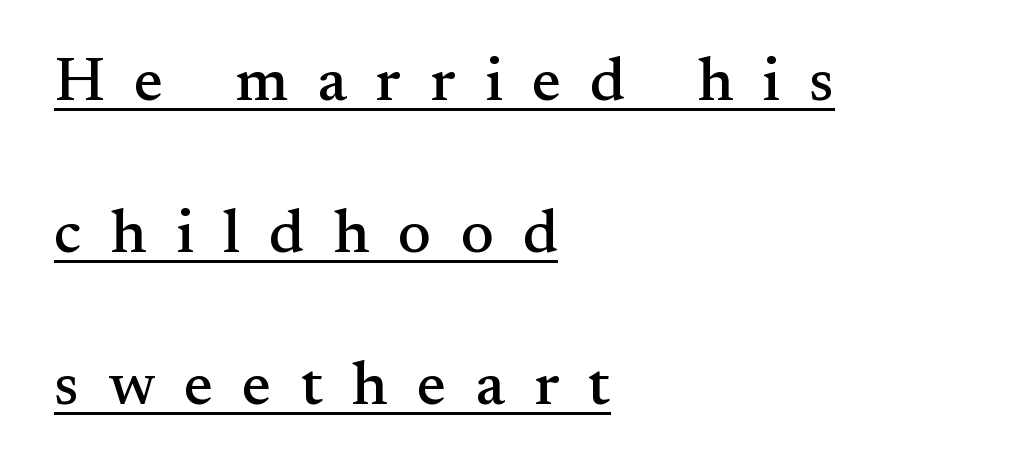
{"serif": "yes", "italic": "no", "width": "normal", "stroke_contrast": "medium", "x_height": "small", "monospaced": "no", "underline": "yes", "align": "left", "line_spacing": "loose", "line_spacing_ratio": 2.45, "letter_spacing": "wide", "letter_spacing_em": 0.47, "glyph_px": 62}
